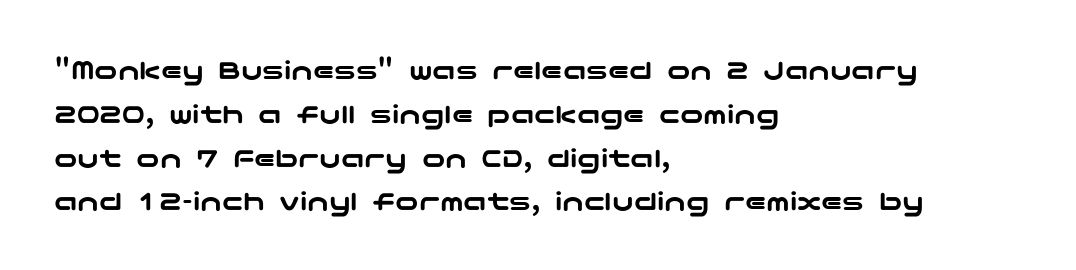
{"serif": "no", "italic": "no", "width": "wide", "stroke_contrast": "low", "x_height": "medium", "underline": "no", "align": "left", "line_spacing": "normal", "line_spacing_ratio": 1.51, "letter_spacing": "normal", "letter_spacing_em": 0.0, "glyph_px": 29}
